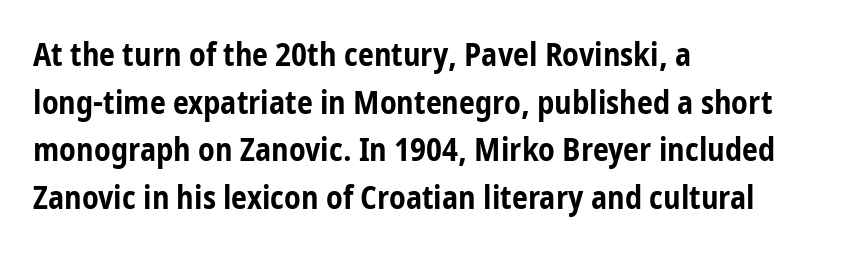
Observe the ordinary spacing: letters are neighbours, not strangers. The space between consecutive lines is moderate. The string is rendered with underlining switched off. Think of a printed novel: that variable character pitch is what you see here.
